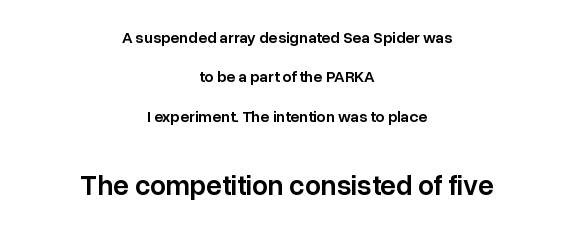
Q: Is the text bold? A: Semi-bold.
Q: Is the text italic (slanted)? A: No, it is upright.
Q: Is the typeface a serif or a sans-serif typeface? A: Sans-serif.
Q: Is the text underlined? A: No.
Q: How is the paragraph aligned? A: Centered.
Q: Is the spacing between letters normal or unusually wide? A: Normal.
Q: Is the spacing between lines tight, normal or loose? A: Loose.
Q: Which block of text is set in a larger size, the first (top) or the second (bottom)? A: The second (bottom) one.
Q: Width (condensed, normal, or wide)? A: Normal.
Q: Stroke contrast? A: Low.
Q: x-height? A: Medium.
Q: Monospaced? A: No.
